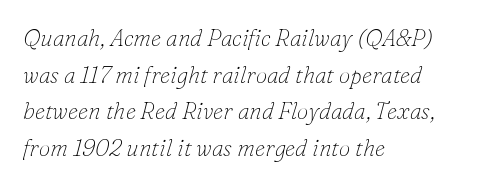
The image shows 23 px text type, italic (leaning right); set left-aligned, normal line spacing (1.59x), normal letter spacing, not underlined.
